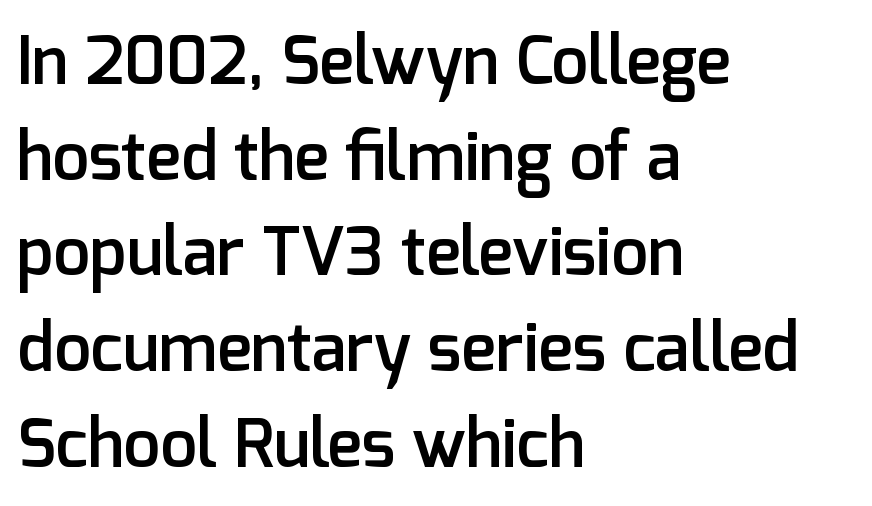
Q: Is the text bold? A: Semi-bold.
Q: Is the text italic (slanted)? A: No, it is upright.
Q: Is the typeface a serif or a sans-serif typeface? A: Sans-serif.
Q: Is the text underlined? A: No.
Q: How is the paragraph aligned? A: Left-aligned.
Q: Is the spacing between letters normal or unusually wide? A: Normal.
Q: Is the spacing between lines tight, normal or loose? A: Normal.
Q: Width (condensed, normal, or wide)? A: Normal.
Q: Stroke contrast? A: Low.
Q: x-height? A: Medium.
Q: Monospaced? A: No.
